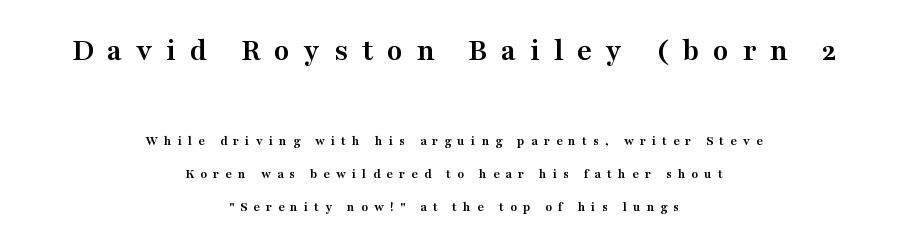
Q: Is the text bold? A: Yes.
Q: Is the text italic (slanted)? A: No, it is upright.
Q: Is the typeface a serif or a sans-serif typeface? A: Serif.
Q: Is the text underlined? A: No.
Q: How is the paragraph aligned? A: Centered.
Q: Is the spacing between letters normal or unusually wide? A: Unusually wide.
Q: Is the spacing between lines tight, normal or loose? A: Loose.
Q: Which block of text is set in a larger size, the first (top) or the second (bottom)? A: The first (top) one.
Q: Width (condensed, normal, or wide)? A: Wide.
Q: Stroke contrast? A: Medium.
Q: x-height? A: Medium.
Q: Monospaced? A: No.
